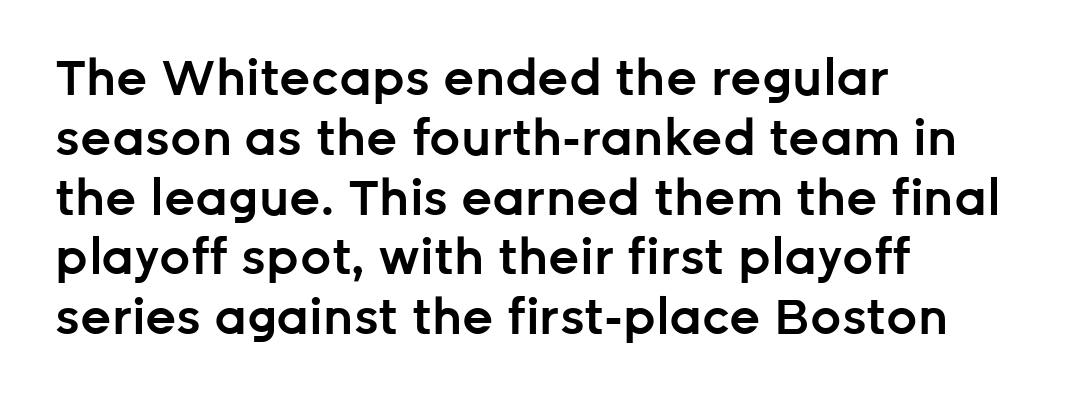
Semibold letterforms, between regular and bold. This sample uses an upright cut, with every glyph sitting square on the baseline. The compositor pushed each line to the left boundary. No feet cap the strokes, marking this as sans-serif type. Type without underlining.
